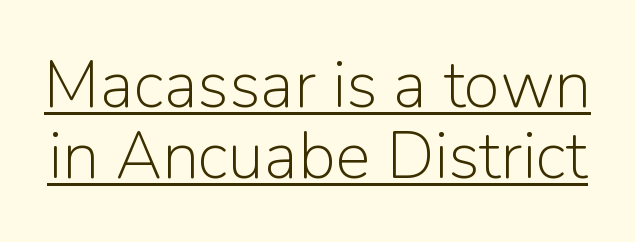
Standard letterfit; no display-style spreading of the glyphs. The type family on display is of the sans-serif kind. The leading is snug, giving the passage a crowded texture. Ascenders rise straight up at ninety degrees.
